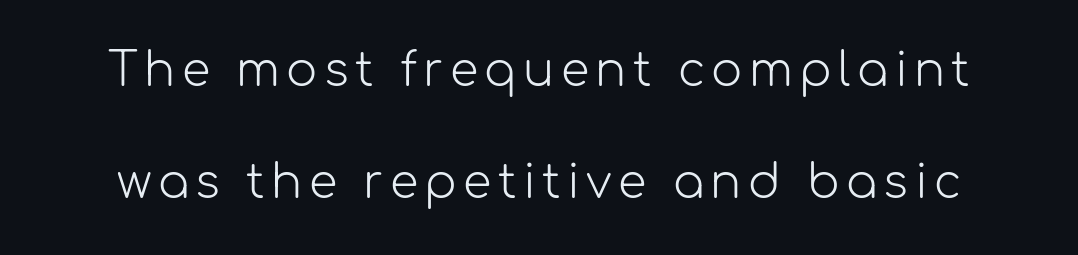
Q: Is the text bold? A: No.
Q: Is the text italic (slanted)? A: No, it is upright.
Q: Is the typeface a serif or a sans-serif typeface? A: Sans-serif.
Q: Is the text underlined? A: No.
Q: Is the spacing between lines tight, normal or loose? A: Loose.
Q: Width (condensed, normal, or wide)? A: Normal.
Q: Stroke contrast? A: Low.
Q: x-height? A: Medium.
Q: Monospaced? A: No.
